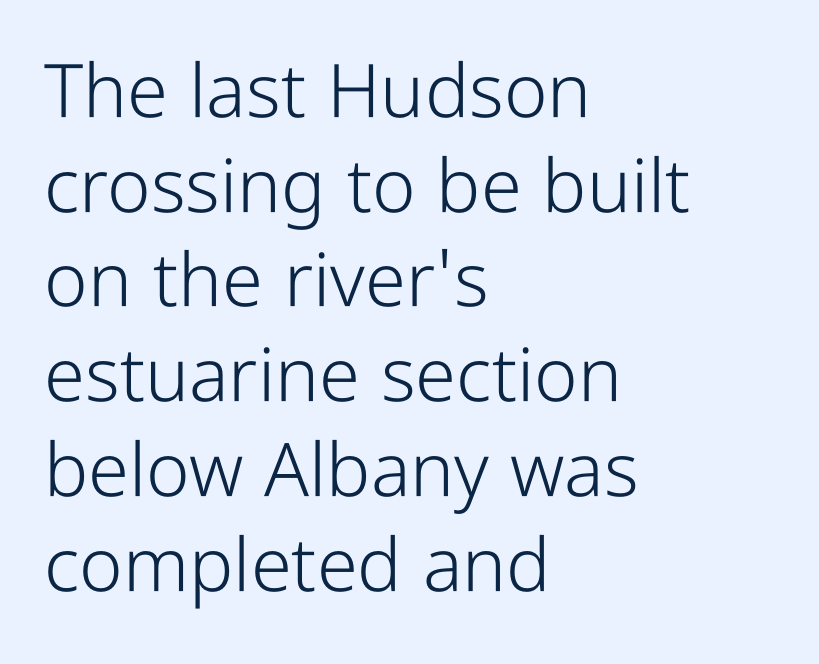
{"serif": "no", "italic": "no", "bold": "no", "weight": "light", "width": "condensed", "stroke_contrast": "low", "x_height": "medium", "monospaced": "no", "underline": "no", "align": "left", "line_spacing": "normal", "line_spacing_ratio": 1.28, "letter_spacing": "normal", "letter_spacing_em": 0.0, "glyph_px": 74}
